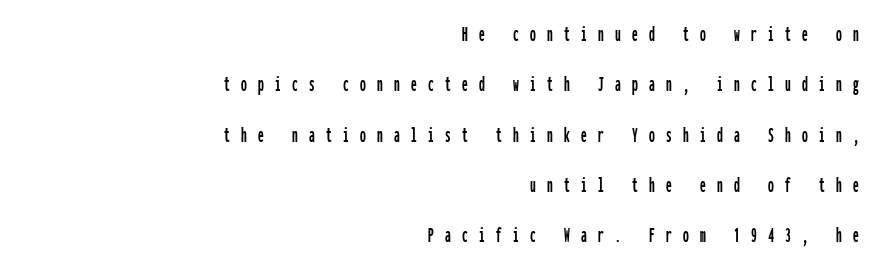
{"italic": "no", "underline": "no", "align": "right", "line_spacing": "loose", "line_spacing_ratio": 2.19, "letter_spacing": "wide", "letter_spacing_em": 0.49, "glyph_px": 23}
